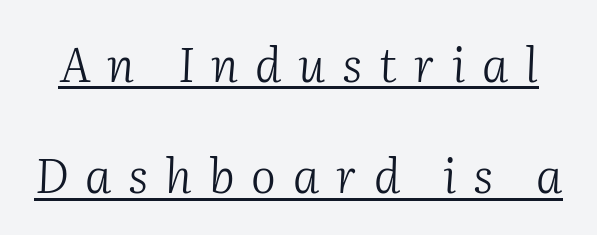
{"serif": "yes", "italic": "yes", "lean": "right", "slant_degrees": 2, "bold": "no", "weight": "light", "width": "normal", "stroke_contrast": "medium", "x_height": "medium", "monospaced": "no", "underline": "yes", "line_spacing": "loose", "line_spacing_ratio": 2.37, "letter_spacing": "wide", "letter_spacing_em": 0.36, "glyph_px": 47}
